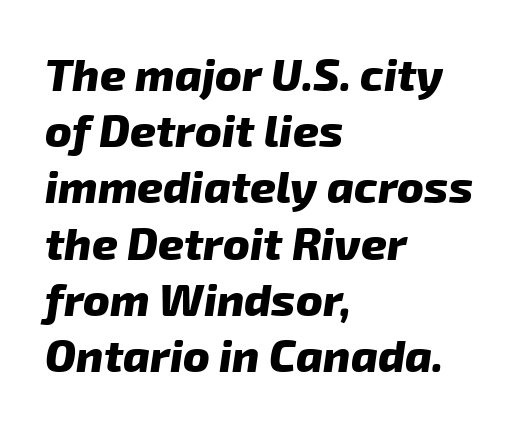
Tracking here is standard; glyphs follow each other at the usual distance. If you drew a ruler down the left edge, every line would touch it. Its strokes are broad and dark, the hallmark of bold type. In terms of leading, this rendering sits right in the middle.
